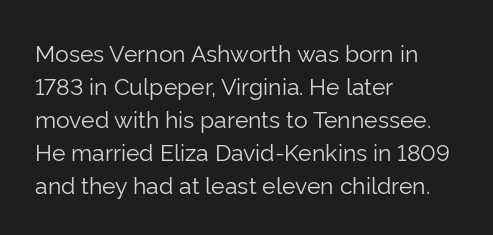
Q: Is the text bold? A: No.
Q: Is the text italic (slanted)? A: No, it is upright.
Q: Is the text underlined? A: No.
Q: How is the paragraph aligned? A: Left-aligned.
Q: Is the spacing between letters normal or unusually wide? A: Normal.
Q: Is the spacing between lines tight, normal or loose? A: Normal.
